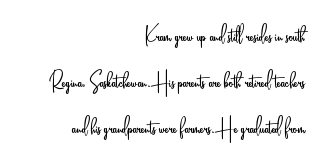
Q: Is the text bold? A: No.
Q: Is the text underlined? A: No.
Q: How is the paragraph aligned? A: Right-aligned.
Q: Is the spacing between letters normal or unusually wide? A: Normal.
